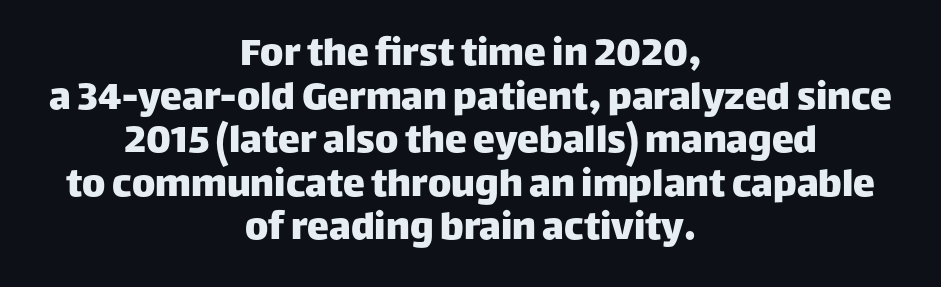
In terms of leading, this rendering errs on the cramped side. Any mark beneath the type? The region is blank. Words appear dense and cohesive because spacing is normal. Horizontal alignment here is central, giving a formal, balanced look. Every stem runs plumb, perpendicular to the baseline. Spacing verdict: proportional, widths tailored to each character.
